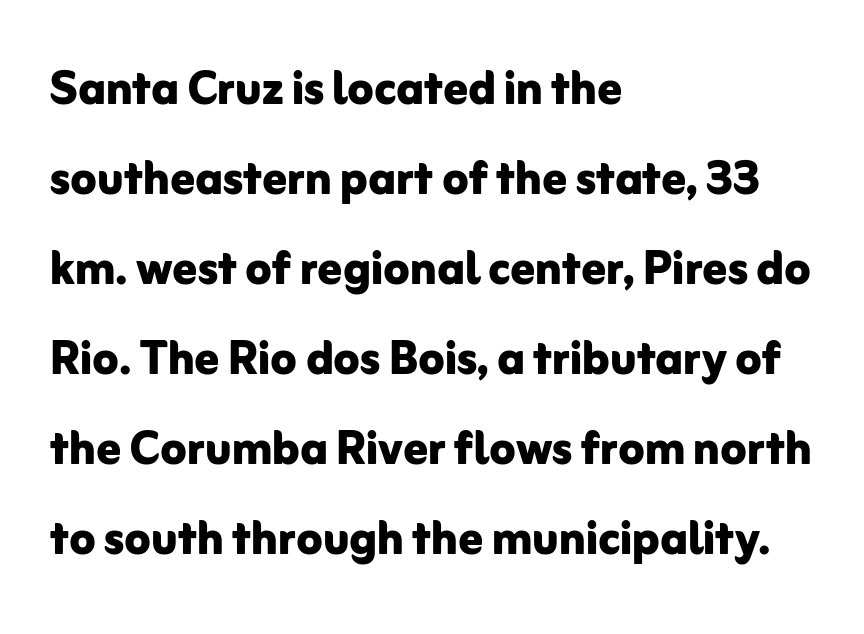
The baseline area is clear. Does the weight exceed regular? Yes, all the way to bold. No extra tracking has been applied to these lines. Is this a fixed-width face? No — the glyphs have proportional, varying widths.
